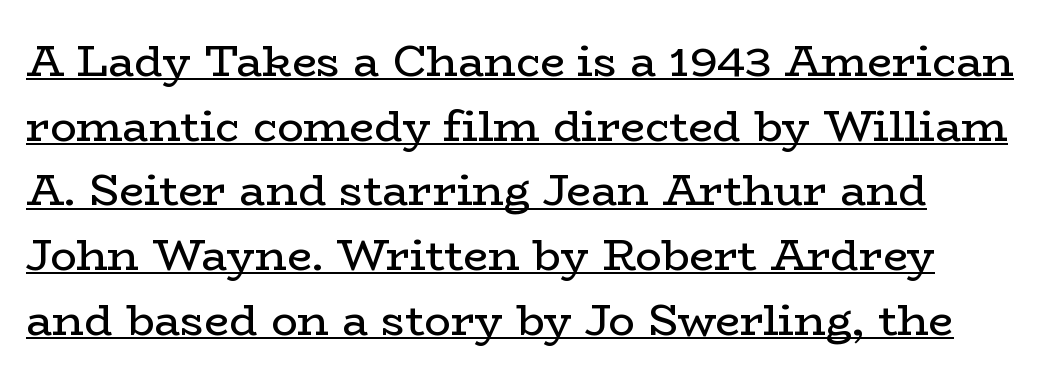
Look at the tracking — it's just the regular setting, nothing added. The glyphs in this specimen are seriffed. Does the lettering tilt? It doesn't — this is upright. The string is rendered with underlining switched on.
